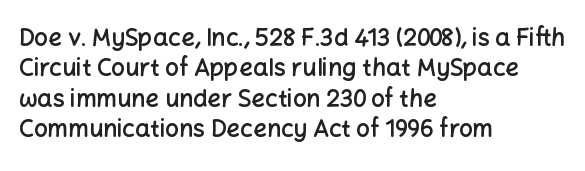
Q: Is the text bold? A: Semi-bold.
Q: Is the text italic (slanted)? A: No, it is upright.
Q: Is the text underlined? A: No.
Q: How is the paragraph aligned? A: Left-aligned.
Q: Is the spacing between letters normal or unusually wide? A: Normal.
Q: Is the spacing between lines tight, normal or loose? A: Normal.
